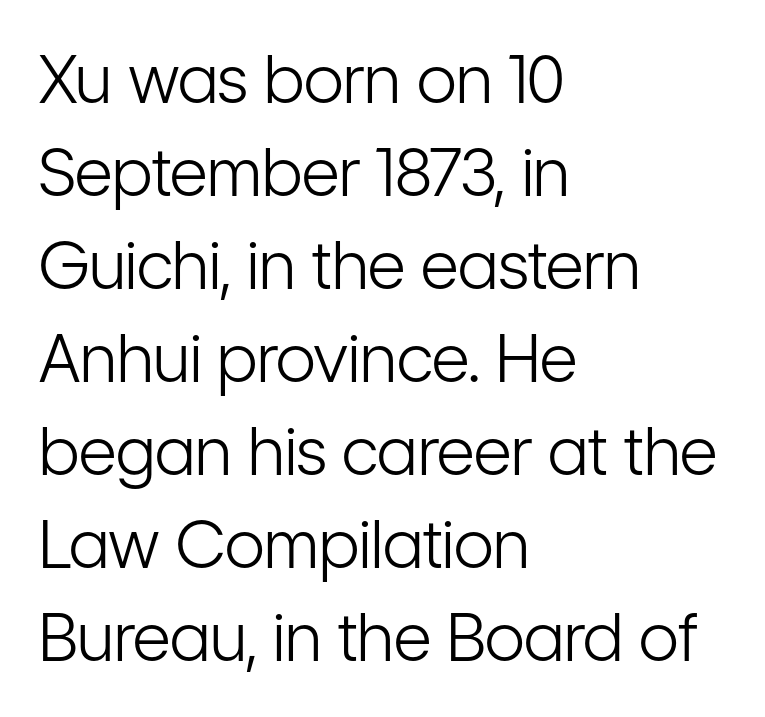
Normally led — the rows are evenly, conventionally spaced. Weight: in the light-to-regular range. Stroke terminals: plain, sans-serif. Tracking here is standard; glyphs follow each other at the usual distance. Every character sits straight up, as roman type does.
